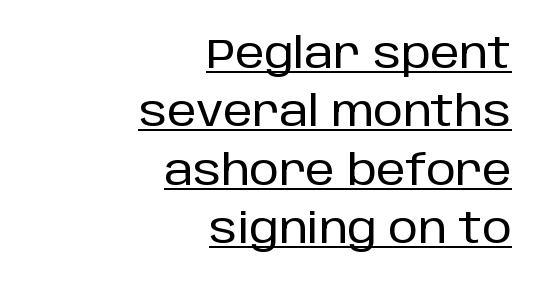
Q: Is the text italic (slanted)? A: No, it is upright.
Q: Is the typeface a serif or a sans-serif typeface? A: Sans-serif.
Q: Is the text underlined? A: Yes.
Q: How is the paragraph aligned? A: Right-aligned.
Q: Is the spacing between letters normal or unusually wide? A: Normal.
Q: Is the spacing between lines tight, normal or loose? A: Normal.
Q: Width (condensed, normal, or wide)? A: Normal.
Q: Stroke contrast? A: Low.
Q: x-height? A: Large.
Q: Monospaced? A: No.
